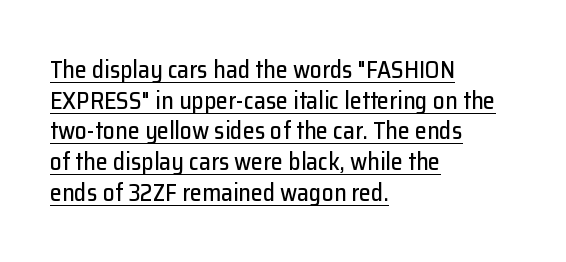
Q: Is the text italic (slanted)? A: No, it is upright.
Q: Is the text underlined? A: Yes.
Q: How is the paragraph aligned? A: Left-aligned.
Q: Is the spacing between letters normal or unusually wide? A: Normal.
Q: Is the spacing between lines tight, normal or loose? A: Normal.
